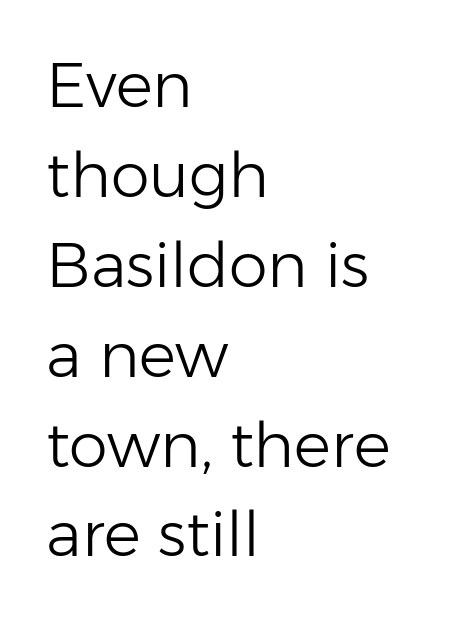
The image shows 62 px light sans-serif type, upright; set left-aligned, normal line spacing (1.45x), normal letter spacing, not underlined; low stroke contrast and a medium x-height.
